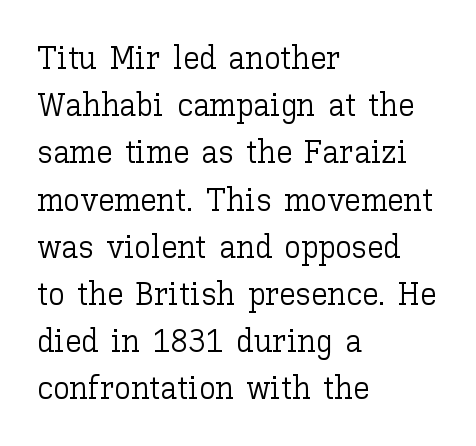
The letters stand straight up with perfectly vertical stems. A bare baseline throughout the passage. Interline gaps are of average width in this sample. You could call the tracking neutral — neither tight nor loose. Each stroke keeps to a modest, everyday thickness or less.
